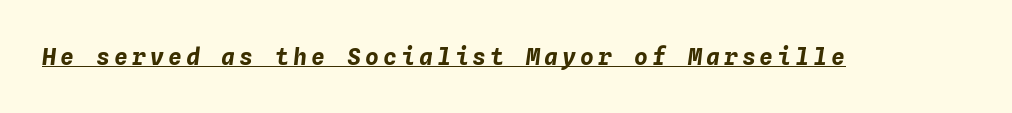
Every letter is thick-stroked: bold, no question. Looking at the ascenders, they clearly lean. Notice how a bar underscores the lettering throughout.
